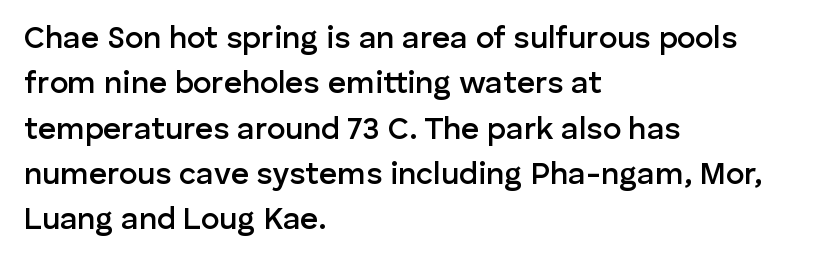
The image shows 31 px semibold sans-serif type, upright; set left-aligned, normal line spacing (1.46x), normal letter spacing, not underlined; low stroke contrast and a medium x-height.
